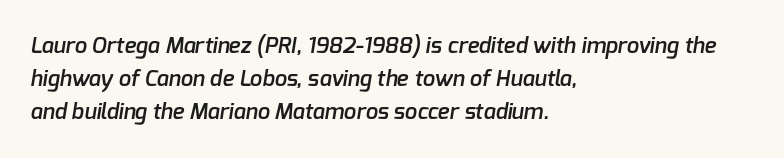
The image shows 22 px text type; set left-aligned, normal line spacing (1.51x), normal letter spacing, not underlined.
